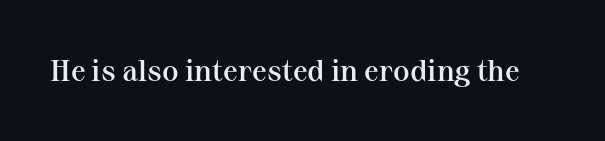
The image shows 30 px semibold serif type, upright; set normal letter spacing, not underlined; medium stroke contrast and a medium x-height.
